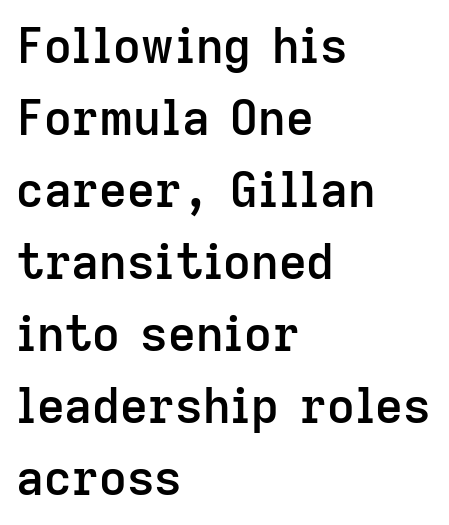
These lines carry some extra weight — a demibold, not a full bold. The face used here is rendered with its standard letterfit. The typography opts for an upright posture over an oblique one. The block of text has a typical density, with ordinary space between rows.
